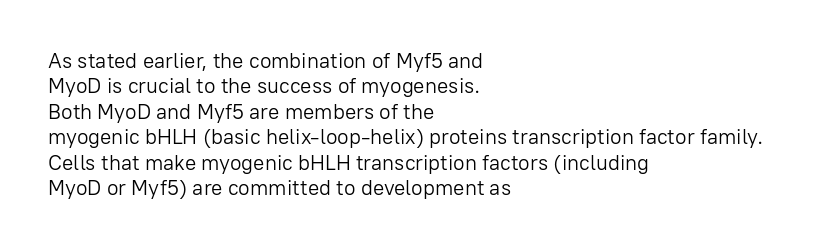
The image shows 21 px text type, upright; set left-aligned, line spacing 1.21x, normal letter spacing, not underlined.
